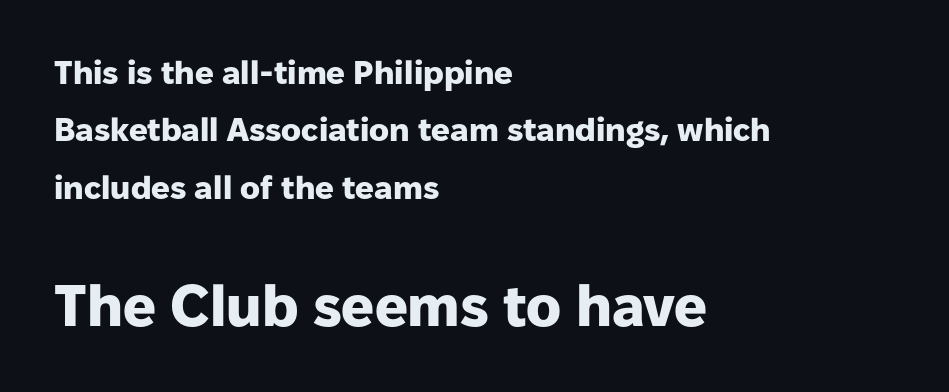
Is this a fixed-width face? No — the glyphs have proportional, varying widths. Scale increases going downward across the two blocks. The baseline area is clear. Strokes here are thick enough to call this a true bold. Examine the stroke ends and you'll find no serifs. Standard letterfit; no display-style spreading of the glyphs.
